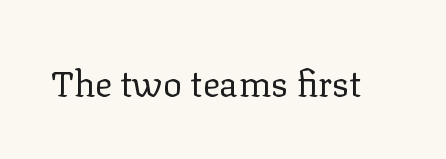
Q: Is the text bold? A: No.
Q: Is the text italic (slanted)? A: No, it is upright.
Q: Is the typeface a serif or a sans-serif typeface? A: Serif.
Q: Is the text underlined? A: No.
Q: Is the spacing between letters normal or unusually wide? A: Normal.
Q: Width (condensed, normal, or wide)? A: Normal.
Q: Stroke contrast? A: Low.
Q: x-height? A: Medium.
Q: Monospaced? A: No.
